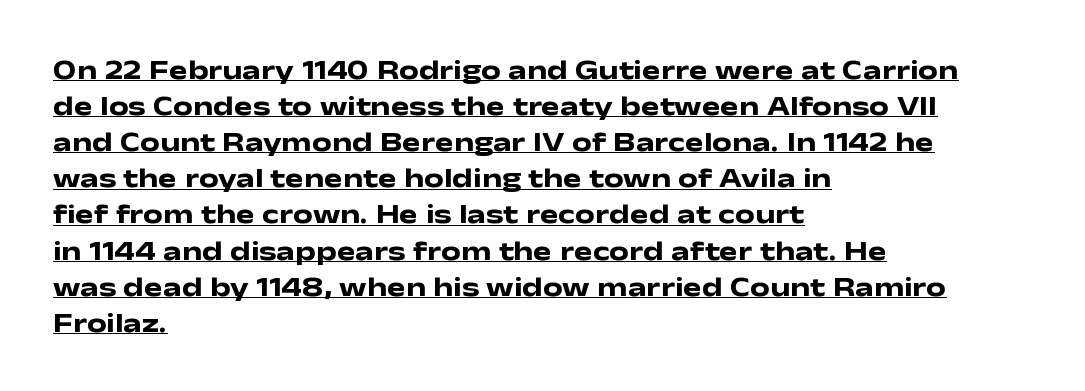
{"serif": "no", "italic": "no", "bold": "yes", "weight": "heavy", "width": "wide", "stroke_contrast": "low", "x_height": "medium", "monospaced": "no", "underline": "yes", "align": "left", "line_spacing": "normal", "line_spacing_ratio": 1.29, "letter_spacing": "normal", "letter_spacing_em": 0.0, "glyph_px": 28}
